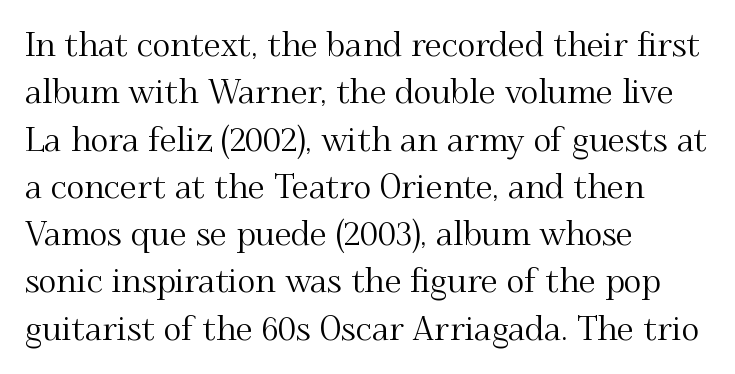
This rendering employs a face with finishing strokes, i.e., a serif. Character widths vary here, with narrow letters taking less room than wide ones. The space beneath each line is pristine and unruled. Nope, not italic — everything's standing straight. Here the glyphs are tracked normally, forming tight word shapes. Teacher's note: observe the even left margin — that is flush-left alignment.
